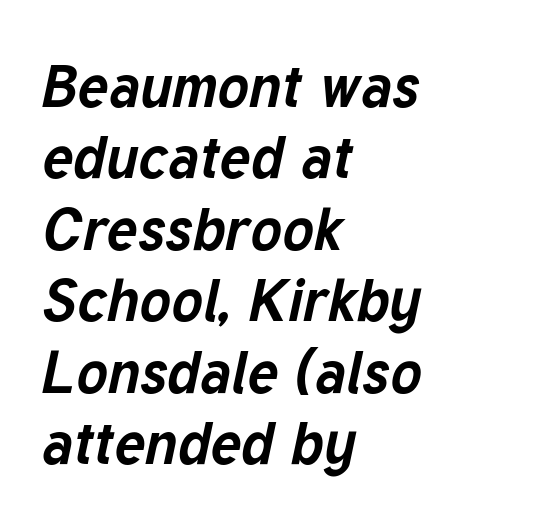
Decoration check: the copy has no underline. Think of a printed novel: that variable character pitch is what you see here. Strong, thick strokes mark this as bold type. A typesetter would call this zero additional tracking.
